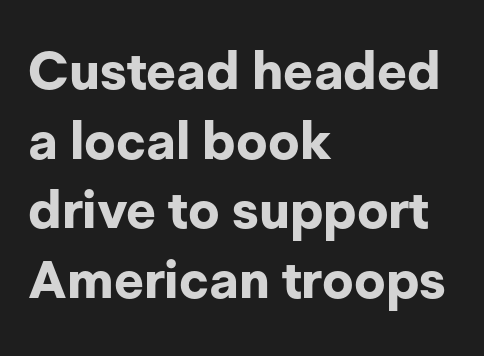
The image shows 52 px bold sans-serif type, upright; set left-aligned, normal line spacing (1.34x), normal letter spacing, not underlined; low stroke contrast and a medium x-height.
